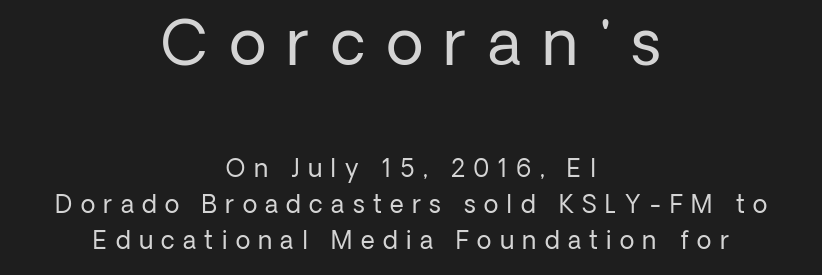
The image shows 61 px regular-weight sans-serif type, upright; set centered, normal line spacing (1.5x), unusually wide letter spacing (+0.35 em), not underlined; the first (top) block is 2.54x larger; low stroke contrast and a medium x-height.
